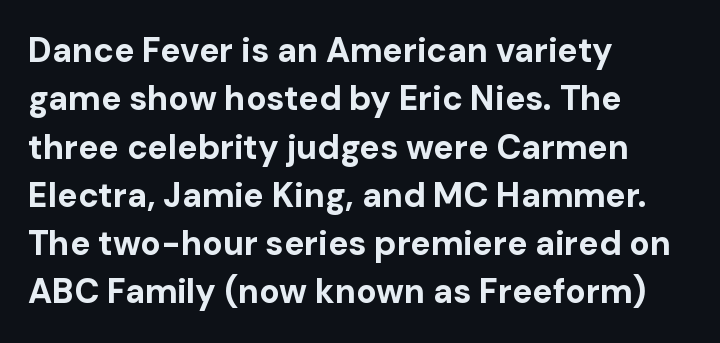
The image shows 34 px bold sans-serif type, upright; set left-aligned, normal line spacing (1.42x), normal letter spacing, not underlined; low stroke contrast and a medium x-height.
